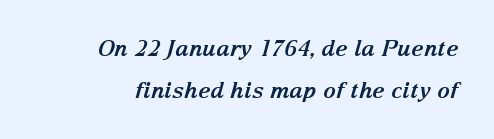
Q: Is the text bold? A: Yes.
Q: Is the text italic (slanted)? A: Yes, it leans right by about 15 degrees.
Q: Is the text underlined? A: No.
Q: Is the spacing between letters normal or unusually wide? A: Normal.
Q: Is the spacing between lines tight, normal or loose? A: Loose.
